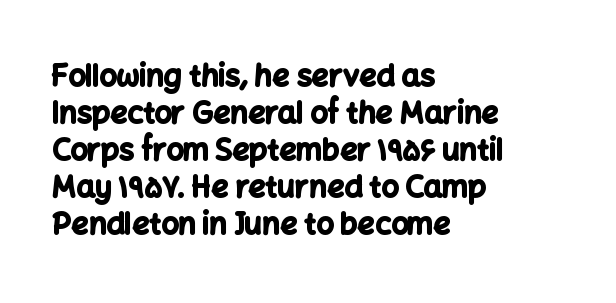
Q: Is the text bold? A: Yes.
Q: Is the text italic (slanted)? A: No, it is upright.
Q: Is the typeface a serif or a sans-serif typeface? A: Sans-serif.
Q: Is the text underlined? A: No.
Q: How is the paragraph aligned? A: Left-aligned.
Q: Is the spacing between letters normal or unusually wide? A: Normal.
Q: Width (condensed, normal, or wide)? A: Normal.
Q: Stroke contrast? A: Low.
Q: x-height? A: Medium.
Q: Monospaced? A: No.
